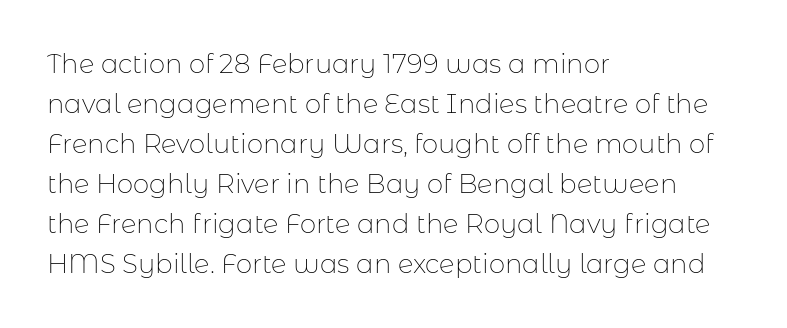
Q: Is the text bold? A: No.
Q: Is the text italic (slanted)? A: No, it is upright.
Q: Is the text underlined? A: No.
Q: How is the paragraph aligned? A: Left-aligned.
Q: Is the spacing between letters normal or unusually wide? A: Normal.
Q: Is the spacing between lines tight, normal or loose? A: Normal.
